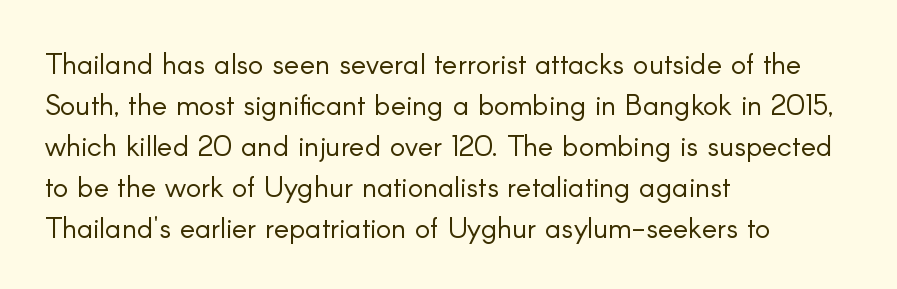
{"serif": "no", "italic": "no", "bold": "no", "weight": "light", "width": "normal", "stroke_contrast": "low", "x_height": "small", "monospaced": "no", "underline": "no", "align": "left", "line_spacing": "normal", "line_spacing_ratio": 1.41, "letter_spacing": "normal", "letter_spacing_em": 0.0, "glyph_px": 29}
